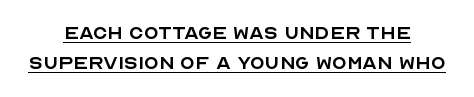
The image shows 24 px text type, upright; set centered, normal line spacing (1.27x), normal letter spacing, underlined.
